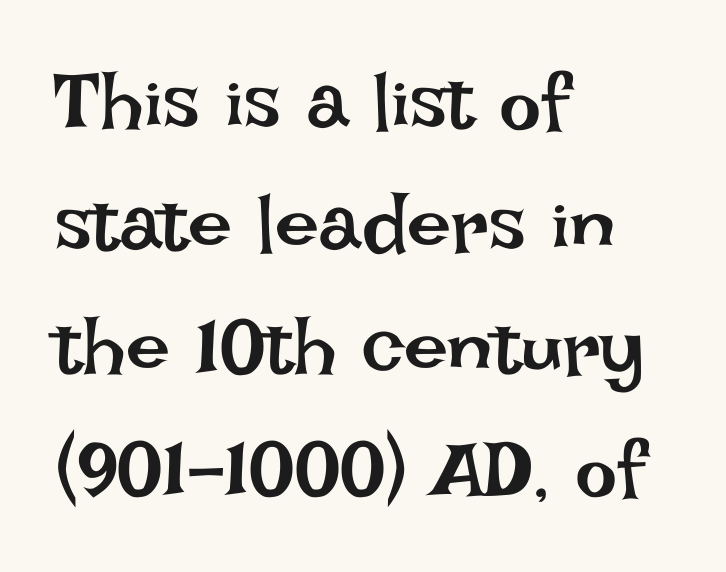
The gaps between neighbouring characters are ordinary and unremarkable. Clear beneath every line of the passage. Vertical strokes here are truly vertical. Horizontal bands of white between lines are of average thickness.
